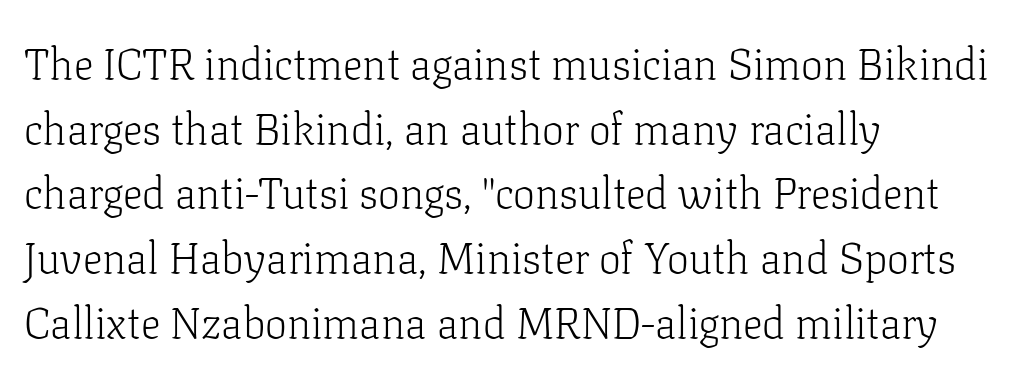
No italicization has been applied; the sample stays upright. The passage shown is not underscored anywhere. Stems here are at most as thick as an everyday book face. You could not count columns in this text — the font is proportionally spaced. The passage shown is typeset with a serif family.
